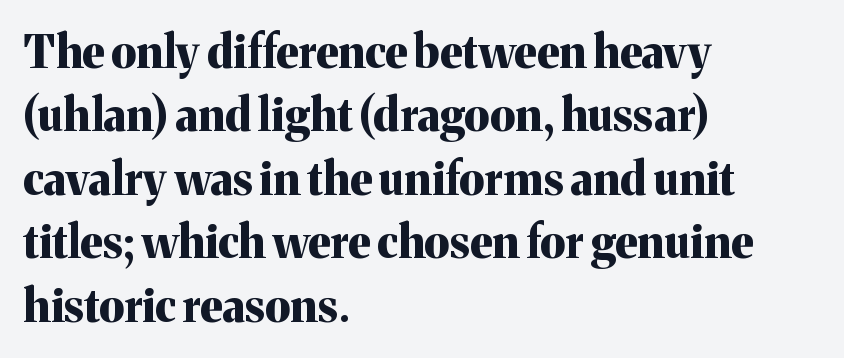
{"serif": "yes", "italic": "no", "bold": "yes", "weight": "bold", "width": "normal", "stroke_contrast": "medium", "x_height": "medium", "monospaced": "no", "underline": "no", "align": "left", "line_spacing": "normal", "line_spacing_ratio": 1.41, "letter_spacing": "normal", "letter_spacing_em": 0.0, "glyph_px": 45}
